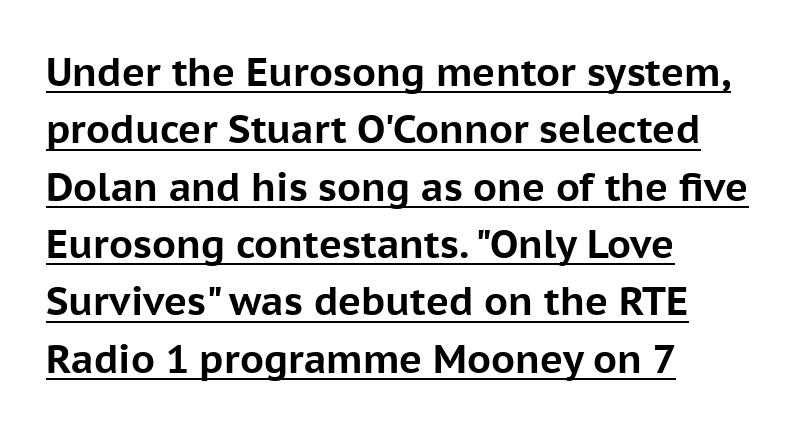
Q: Is the text bold? A: Yes.
Q: Is the text italic (slanted)? A: No, it is upright.
Q: Is the typeface a serif or a sans-serif typeface? A: Sans-serif.
Q: Is the text underlined? A: Yes.
Q: How is the paragraph aligned? A: Left-aligned.
Q: Is the spacing between letters normal or unusually wide? A: Normal.
Q: Is the spacing between lines tight, normal or loose? A: Normal.
Q: Width (condensed, normal, or wide)? A: Normal.
Q: Stroke contrast? A: Low.
Q: x-height? A: Medium.
Q: Monospaced? A: No.
